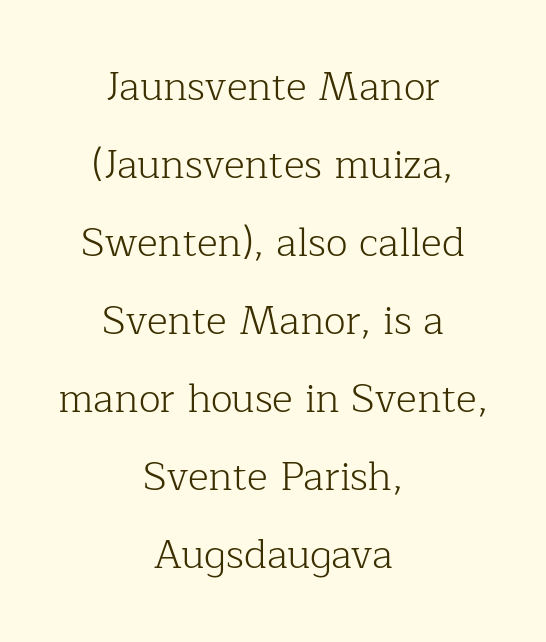
Q: Is the text bold? A: No.
Q: Is the text italic (slanted)? A: No, it is upright.
Q: Is the typeface a serif or a sans-serif typeface? A: Serif.
Q: Is the text underlined? A: No.
Q: How is the paragraph aligned? A: Centered.
Q: Is the spacing between letters normal or unusually wide? A: Normal.
Q: Is the spacing between lines tight, normal or loose? A: Loose.
Q: Width (condensed, normal, or wide)? A: Normal.
Q: Stroke contrast? A: Low.
Q: x-height? A: Medium.
Q: Monospaced? A: No.
